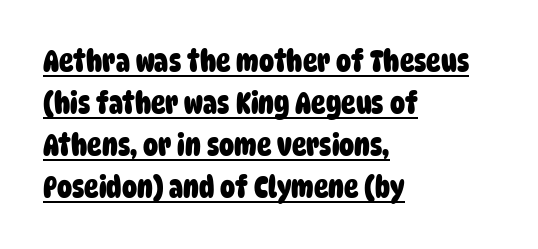
Chunky letters — that's bold for sure. Compared with typical paragraphs, the rows here are spaced about the same. The passage shown is typed in a proportional face where columns would drift. A typographer would call this underscored text. Tracking here is standard; glyphs follow each other at the usual distance. The paragraph shown leans on its left margin.
